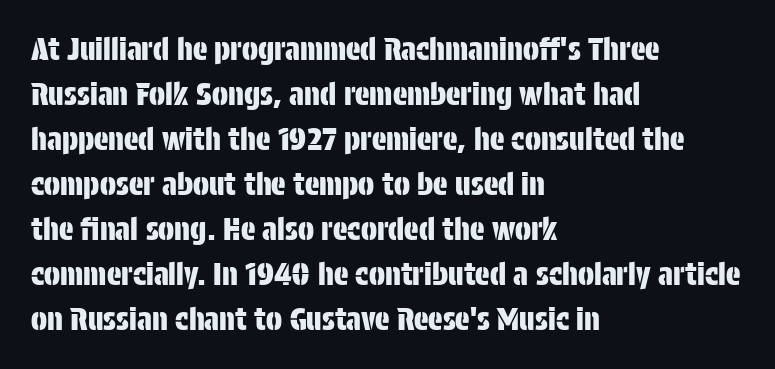
Q: Is the text italic (slanted)? A: No, it is upright.
Q: Is the typeface a serif or a sans-serif typeface? A: Sans-serif.
Q: Is the text underlined? A: No.
Q: How is the paragraph aligned? A: Left-aligned.
Q: Is the spacing between letters normal or unusually wide? A: Normal.
Q: Is the spacing between lines tight, normal or loose? A: Normal.
Q: Width (condensed, normal, or wide)? A: Condensed.
Q: Stroke contrast? A: Low.
Q: x-height? A: Large.
Q: Monospaced? A: No.
